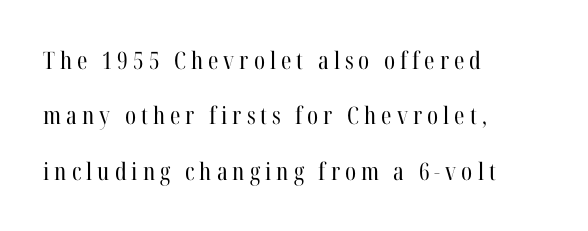
Q: Is the text bold? A: No.
Q: Is the text italic (slanted)? A: No, it is upright.
Q: Is the text underlined? A: No.
Q: How is the paragraph aligned? A: Left-aligned.
Q: Is the spacing between letters normal or unusually wide? A: Unusually wide.
Q: Is the spacing between lines tight, normal or loose? A: Loose.
